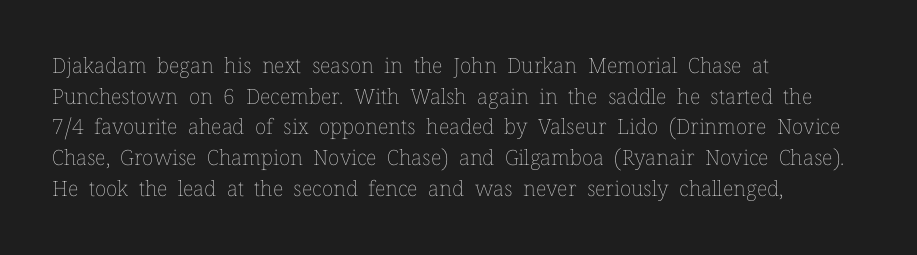
The strip under each line holds only bare page. The lines in this sample share a left origin and differ only in where they stop. The block of text has a typical density, with ordinary space between rows. A typesetter would call this zero additional tracking. Each stroke keeps to a modest, everyday thickness or less. Style check: upright.
